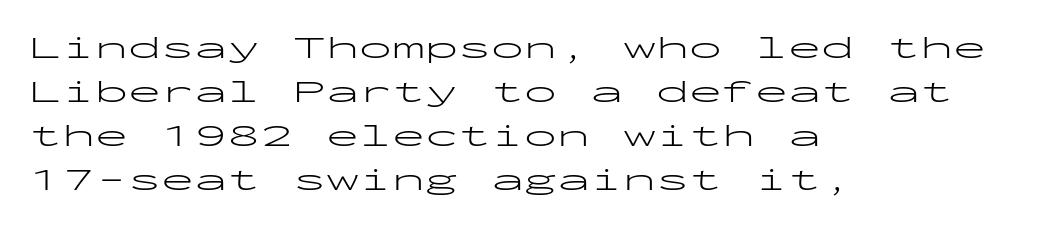
A light-to-regular cut is what we see here. No word sits above an underline. Casual observation: everything's shoved over to the left. Caption: standard tracking, unaltered.
